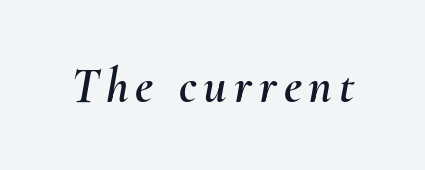
The image shows 50 px text type, italic (leaning right); set not underlined; medium stroke contrast and a small x-height.
